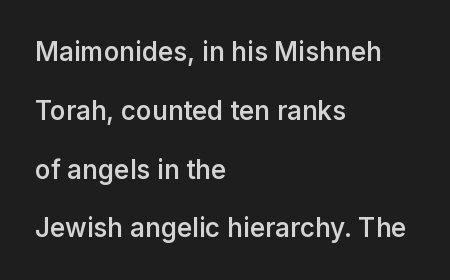
Q: Is the text bold? A: Semi-bold.
Q: Is the text italic (slanted)? A: No, it is upright.
Q: Is the text underlined? A: No.
Q: How is the paragraph aligned? A: Left-aligned.
Q: Is the spacing between letters normal or unusually wide? A: Normal.
Q: Is the spacing between lines tight, normal or loose? A: Loose.
